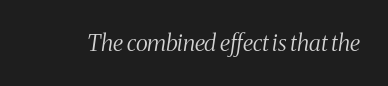
{"italic": "yes", "lean": "right", "slant_degrees": 8, "bold": "no", "underline": "no", "letter_spacing": "normal", "letter_spacing_em": 0.0, "glyph_px": 23}
